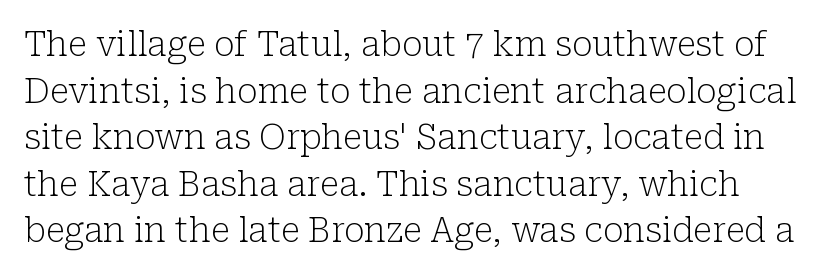
The image shows 34 px light serif type, upright; set normal line spacing (1.37x), normal letter spacing, not underlined; low stroke contrast and a medium x-height.
